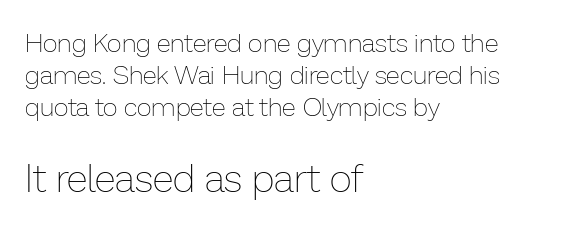
Q: Is the text bold? A: No.
Q: Is the text italic (slanted)? A: No, it is upright.
Q: Is the text underlined? A: No.
Q: How is the paragraph aligned? A: Left-aligned.
Q: Is the spacing between letters normal or unusually wide? A: Normal.
Q: Which block of text is set in a larger size, the first (top) or the second (bottom)? A: The second (bottom) one.
Q: Width (condensed, normal, or wide)? A: Normal.
Q: Stroke contrast? A: Low.
Q: x-height? A: Medium.
Q: Monospaced? A: No.
